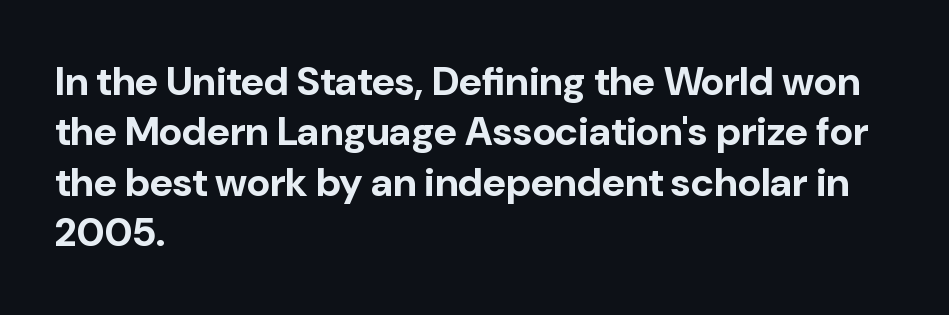
Q: Is the text bold? A: Yes.
Q: Is the text italic (slanted)? A: No, it is upright.
Q: Is the typeface a serif or a sans-serif typeface? A: Sans-serif.
Q: Is the text underlined? A: No.
Q: How is the paragraph aligned? A: Left-aligned.
Q: Is the spacing between letters normal or unusually wide? A: Normal.
Q: Is the spacing between lines tight, normal or loose? A: Normal.
Q: Width (condensed, normal, or wide)? A: Normal.
Q: Stroke contrast? A: Low.
Q: x-height? A: Medium.
Q: Monospaced? A: No.
